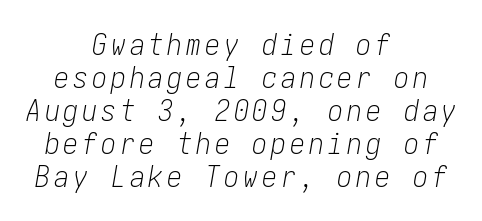
The image shows 30 px light, condensed type, italic (leaning right); set centered, tight line spacing (1.1x), not underlined; low stroke contrast and a medium x-height.
